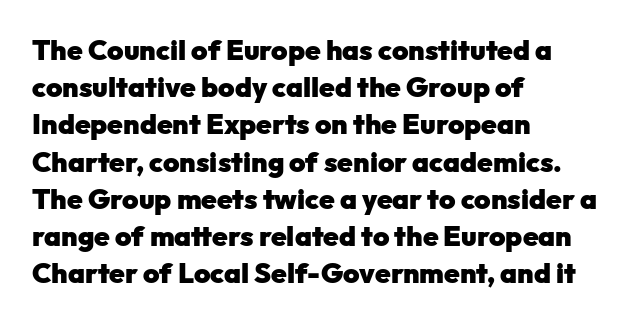
The rendering uses natural spacing where letterforms have individual widths. Characters follow at the spacing the type designer built in. Leading: standard. Descender tails drop into unmarked territory. Unlike italic type, these characters show no tilt at all. Grotesque or geometric, the face here clearly has no serifs.
